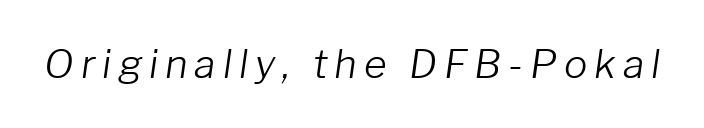
Q: Is the text bold? A: No.
Q: Is the text italic (slanted)? A: Yes, it leans right by about 8 degrees.
Q: Is the text underlined? A: No.
Q: Width (condensed, normal, or wide)? A: Normal.
Q: Stroke contrast? A: Low.
Q: x-height? A: Medium.
Q: Monospaced? A: No.
